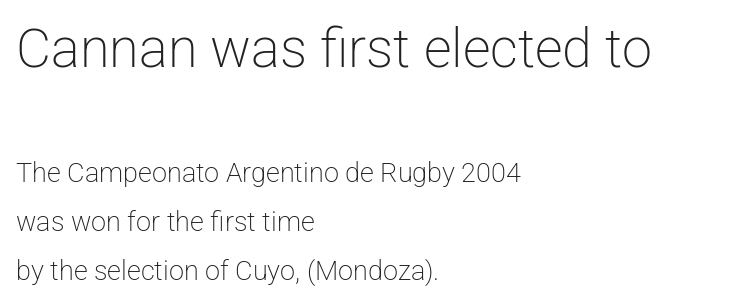
{"serif": "no", "italic": "no", "bold": "no", "weight": "light", "width": "normal", "stroke_contrast": "low", "x_height": "medium", "monospaced": "no", "underline": "no", "align": "left", "line_spacing_ratio": 1.8, "letter_spacing": "normal", "letter_spacing_em": 0.0, "larger_block": "first", "size_ratio": 2.0, "glyph_px": 54}
